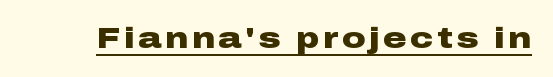
Designer's note — italics off, roman on. Character widths vary here, with narrow letters taking less room than wide ones. To sum up the face: it is a sans, with no serifs. These characters rest on top of a visible drawn line. Set as a true bold cut, around the 700 mark.
